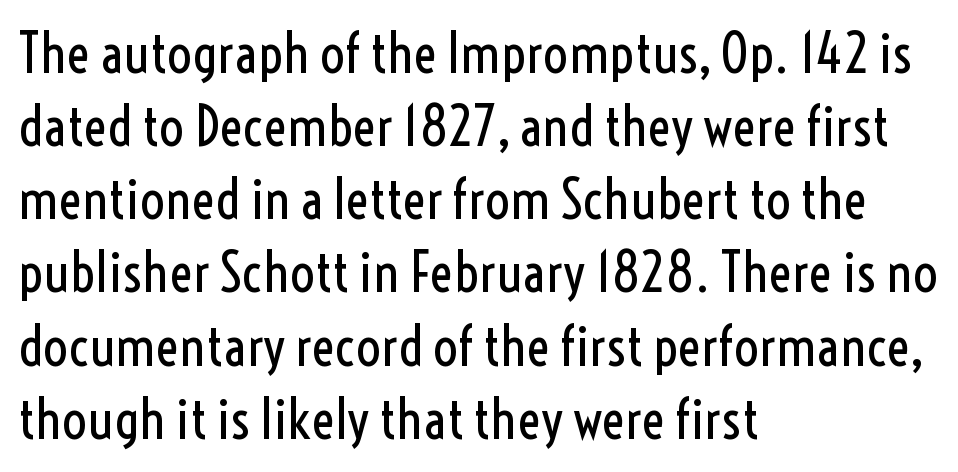
Q: Is the text bold? A: No.
Q: Is the text italic (slanted)? A: No, it is upright.
Q: Is the typeface a serif or a sans-serif typeface? A: Sans-serif.
Q: Is the text underlined? A: No.
Q: How is the paragraph aligned? A: Left-aligned.
Q: Is the spacing between letters normal or unusually wide? A: Normal.
Q: Is the spacing between lines tight, normal or loose? A: Normal.
Q: Width (condensed, normal, or wide)? A: Condensed.
Q: x-height? A: Medium.
Q: Monospaced? A: No.
